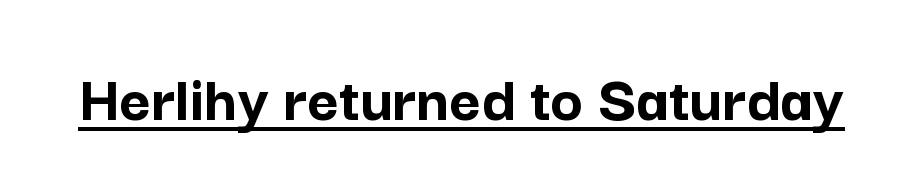
Q: Is the text bold? A: Yes.
Q: Is the text italic (slanted)? A: No, it is upright.
Q: Is the typeface a serif or a sans-serif typeface? A: Sans-serif.
Q: Is the text underlined? A: Yes.
Q: Is the spacing between letters normal or unusually wide? A: Normal.
Q: Width (condensed, normal, or wide)? A: Normal.
Q: Stroke contrast? A: Low.
Q: x-height? A: Medium.
Q: Monospaced? A: No.
